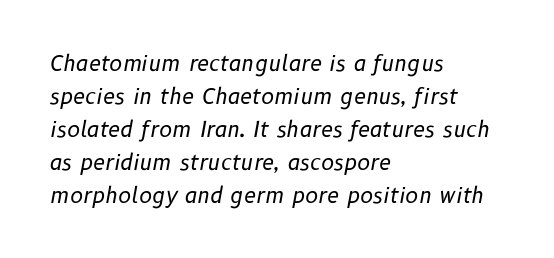
Q: Is the text bold? A: No.
Q: Is the text italic (slanted)? A: Yes, it leans right by about 10 degrees.
Q: Is the text underlined? A: No.
Q: How is the paragraph aligned? A: Left-aligned.
Q: Is the spacing between letters normal or unusually wide? A: Normal.
Q: Is the spacing between lines tight, normal or loose? A: Normal.
